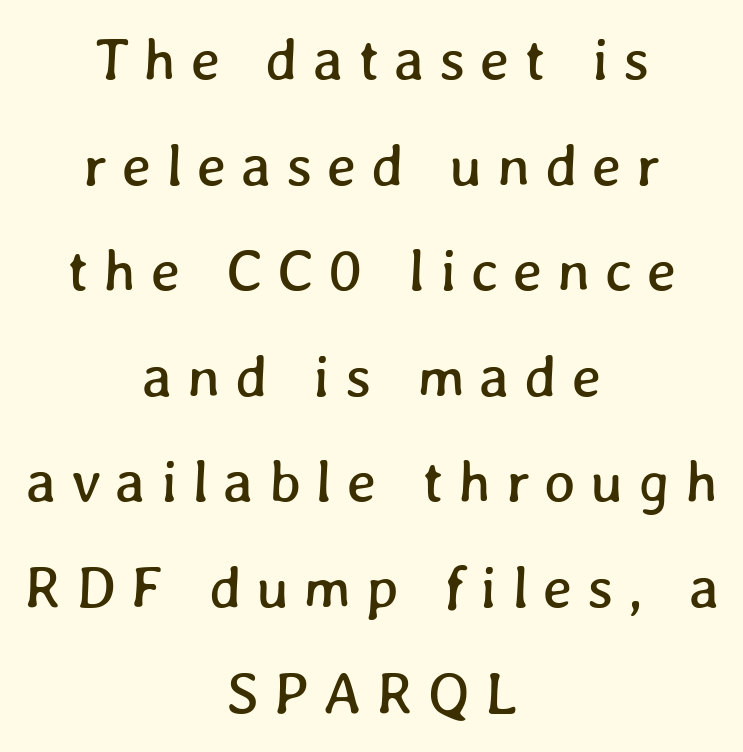
The image shows 59 px text type; set centered, line spacing 1.79x, unusually wide letter spacing (+0.25 em), not underlined; low stroke contrast and a medium x-height.
